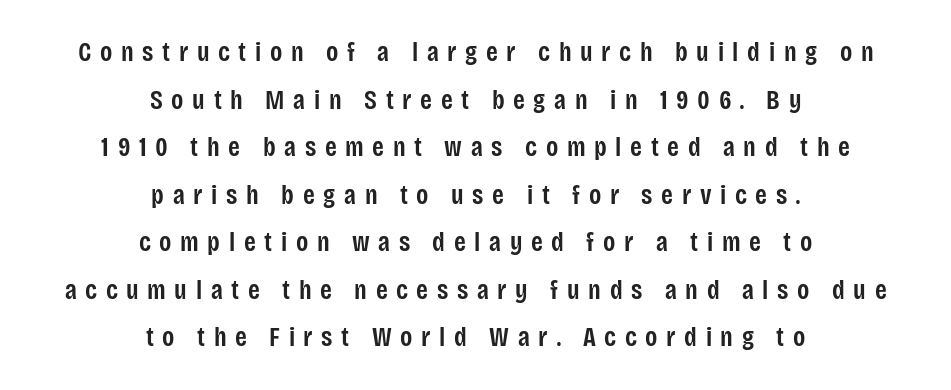
This sample uses an upright cut, with every glyph sitting square on the baseline. Both edges are ragged and mirror each other, which tells us the setting is centered. Loose tracking; the words dissolve into strings of separated letters. The face used here is a semibold: visibly heavier than regular, lighter than bold. Beneath every word, the page is bare.
